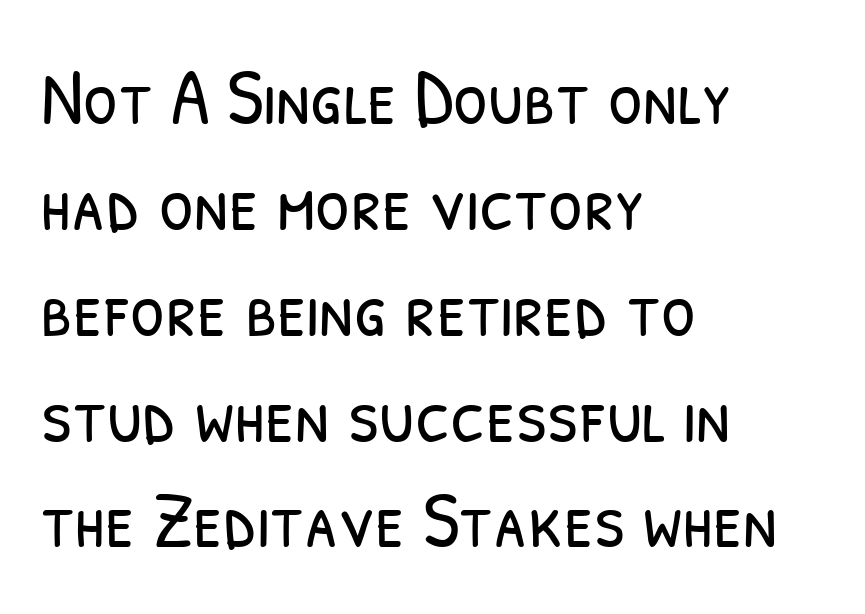
The passage shown is not bold in any degree. Teacher's note: observe the even left margin — that is flush-left alignment. Honestly, the letter spacing is just normal — you wouldn't notice it. The strip under each line holds only bare page. Rows of type keep a routine distance in the vertical direction. Do the characters align in a grid? No, the font is proportional.
